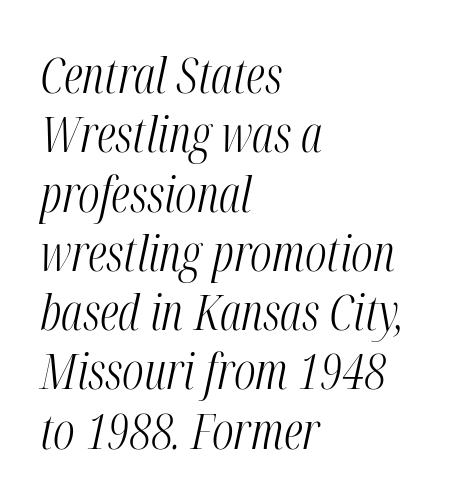
The axis of the letterforms is tilted away from vertical. A clean baseline with only descenders dipping below it. No letter is thick-stroked: the sample isn't bold. The rag falls on the right side of this text block. Tracking value appears to be zero — textbook default spacing.
